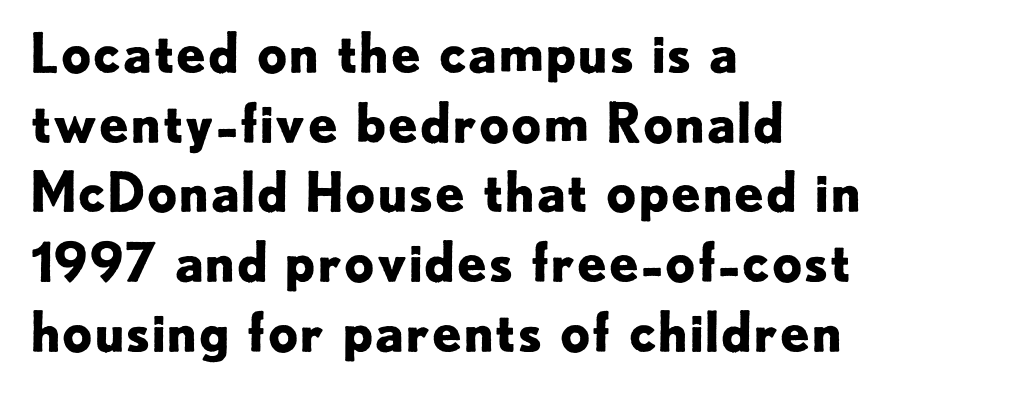
The image shows 54 px bold sans-serif type, upright; set left-aligned, normal line spacing (1.29x), normal letter spacing, not underlined; low stroke contrast and a small x-height.
